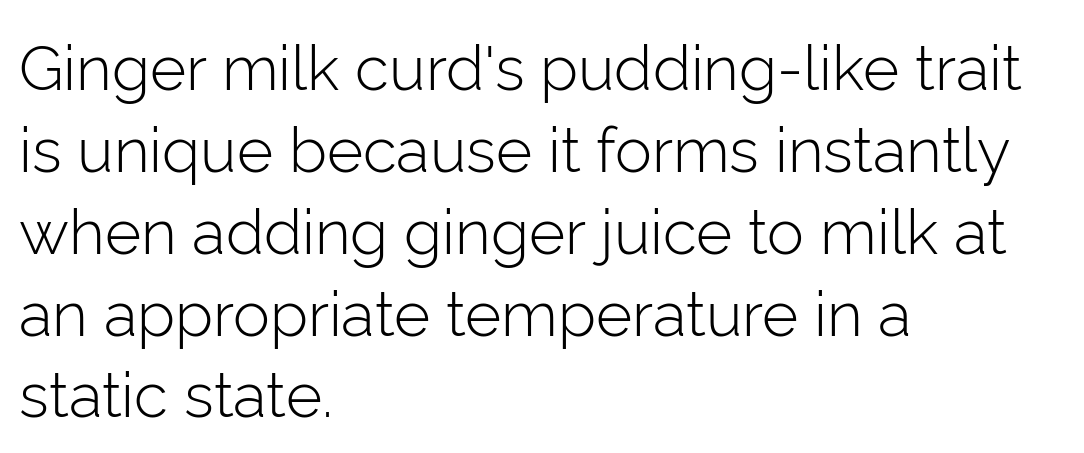
The image shows 62 px light sans-serif type, upright; set left-aligned, normal line spacing (1.32x), normal letter spacing, not underlined; low stroke contrast and a medium x-height.
